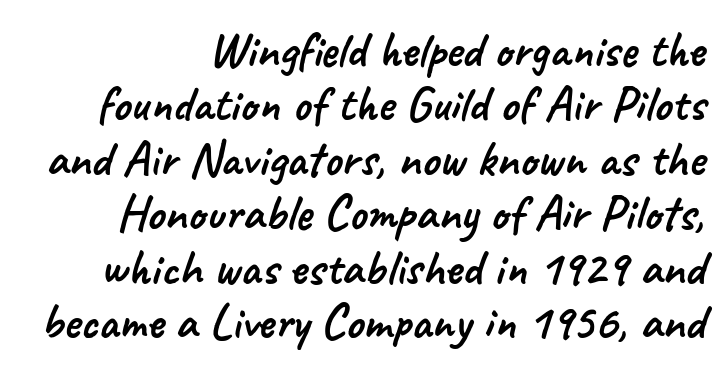
{"serif": "no", "width": "normal", "stroke_contrast": "low", "x_height": "small", "monospaced": "no", "underline": "no", "align": "right", "line_spacing": "tight", "line_spacing_ratio": 1.09, "letter_spacing": "normal", "letter_spacing_em": 0.0, "glyph_px": 50}
